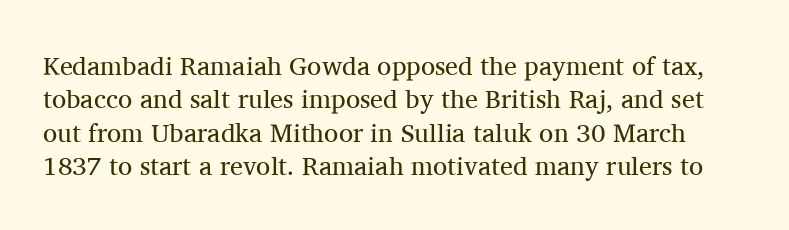
The image shows 26 px text type, upright; set normal line spacing (1.28x), normal letter spacing, not underlined.
